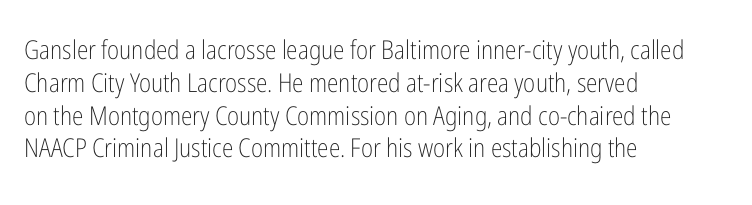
The image shows 26 px text type, upright; set left-aligned, normal line spacing (1.26x), normal letter spacing, not underlined.
